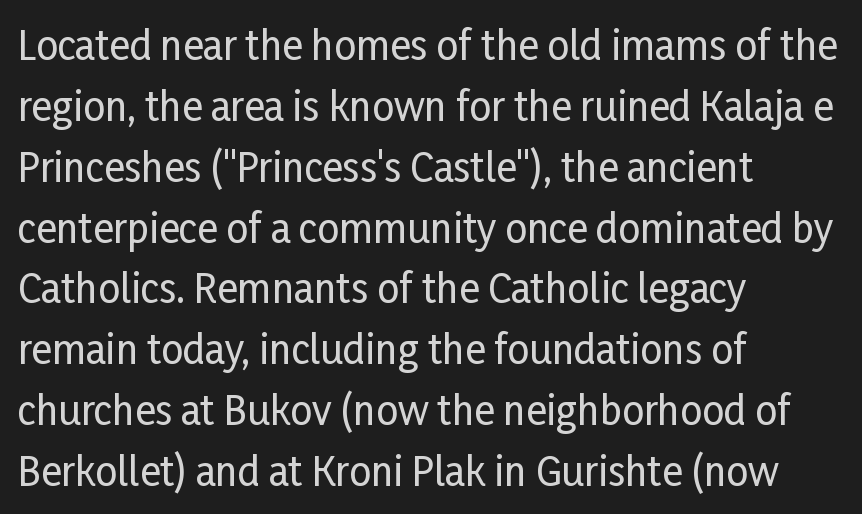
Q: Is the text italic (slanted)? A: No, it is upright.
Q: Is the typeface a serif or a sans-serif typeface? A: Sans-serif.
Q: Is the text underlined? A: No.
Q: How is the paragraph aligned? A: Left-aligned.
Q: Is the spacing between letters normal or unusually wide? A: Normal.
Q: Is the spacing between lines tight, normal or loose? A: Normal.
Q: Width (condensed, normal, or wide)? A: Condensed.
Q: Stroke contrast? A: Low.
Q: x-height? A: Medium.
Q: Monospaced? A: No.
